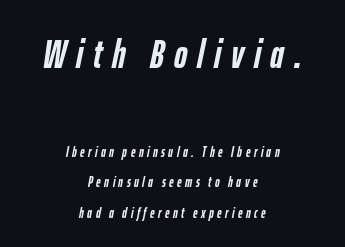
Size hierarchy here favors the leading block over the trailing one. Every row of glyphs is offset so its center matches the block's center. Vertical spacing — loose. Is this a fixed-width face? No — the glyphs have proportional, varying widths. This sample uses an oblique cut, with every glyph tilted off the vertical. Look at the tracking — it's clearly loosened, letters drifting apart.
